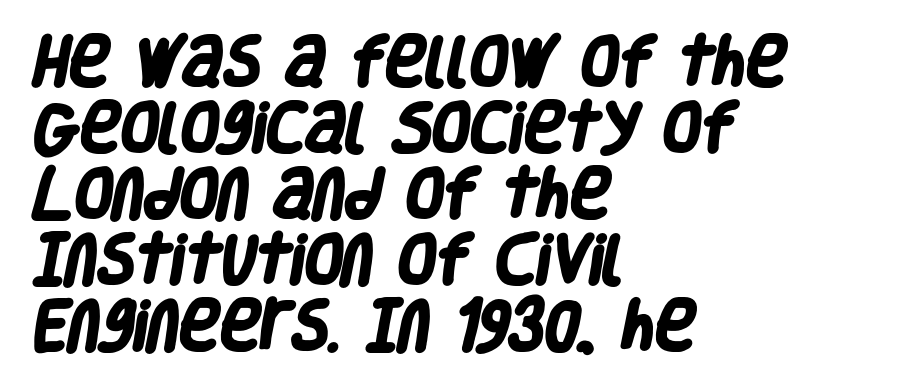
Q: Is the text bold? A: Yes.
Q: Is the typeface a serif or a sans-serif typeface? A: Sans-serif.
Q: Is the text underlined? A: No.
Q: How is the paragraph aligned? A: Left-aligned.
Q: Is the spacing between letters normal or unusually wide? A: Normal.
Q: Width (condensed, normal, or wide)? A: Condensed.
Q: Stroke contrast? A: Low.
Q: x-height? A: Large.
Q: Monospaced? A: No.
